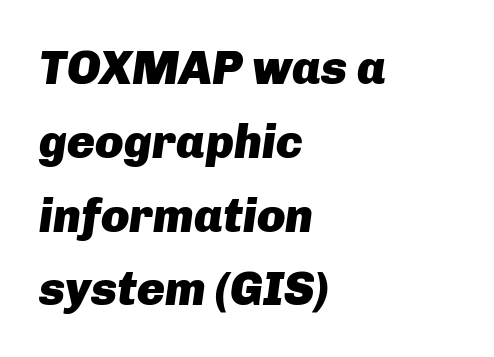
{"italic": "yes", "lean": "right", "slant_degrees": 8, "bold": "yes", "weight": "heavy", "width": "normal", "stroke_contrast": "low", "x_height": "medium", "monospaced": "no", "underline": "no", "align": "left", "line_spacing": "normal", "line_spacing_ratio": 1.57, "letter_spacing": "normal", "letter_spacing_em": 0.0, "glyph_px": 47}
